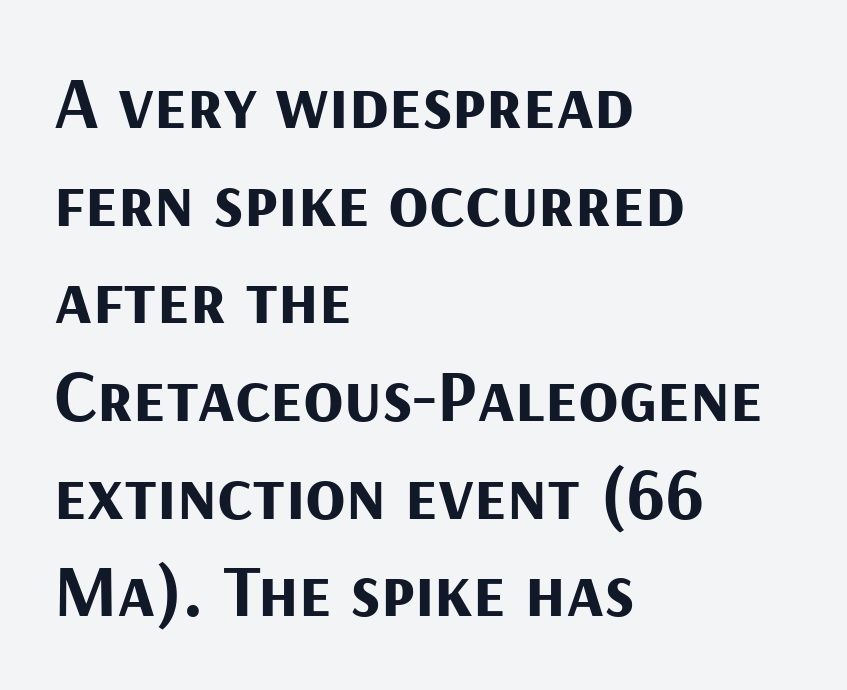
The image shows 74 px bold sans-serif type, upright; set left-aligned, normal line spacing (1.32x), normal letter spacing, not underlined; medium stroke contrast and a medium x-height.
